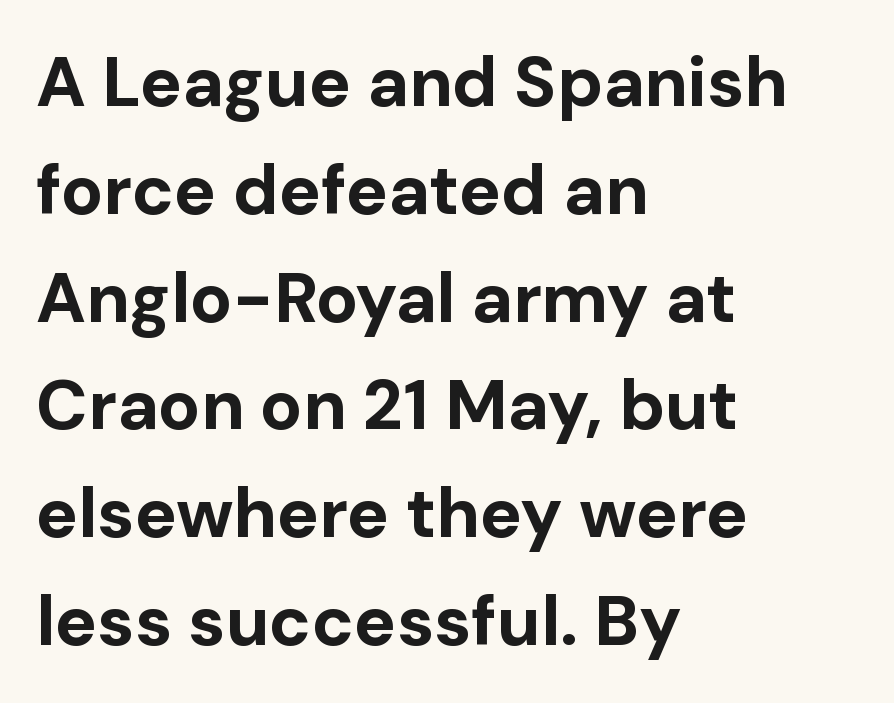
The image shows 70 px bold sans-serif type, upright; set left-aligned, normal line spacing (1.54x), normal letter spacing, not underlined; low stroke contrast and a medium x-height.
